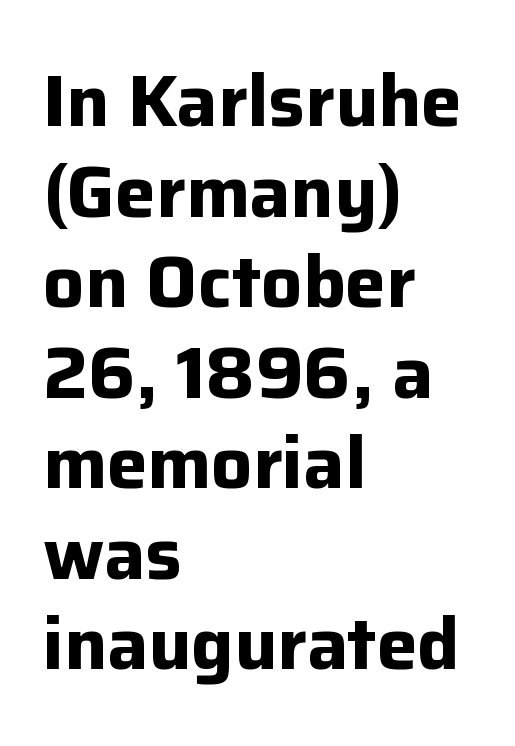
The image shows 73 px bold sans-serif type, upright; set left-aligned, line spacing 1.24x, normal letter spacing, not underlined; low stroke contrast and a medium x-height.
